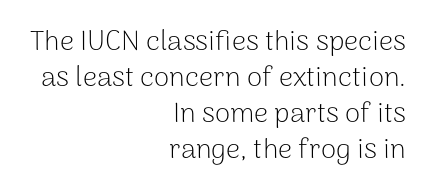
Font category for this specimen: sans-serif. This rendering leaves character spacing at its baseline value. A student would call this right alignment; a typographer would say flush right, rag left. The lines sit at an ordinary, default distance from one another. The font's upright variant was chosen for this text. Glance below the letters and you will spot only blank space.
